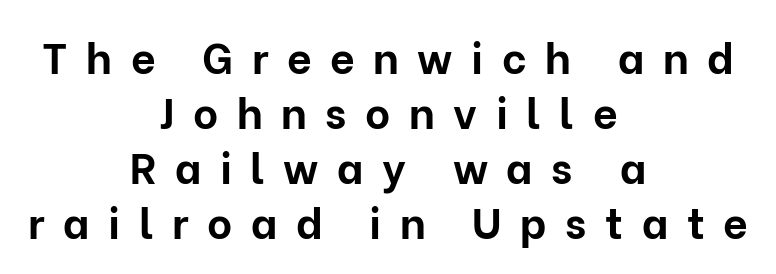
Q: Is the text bold? A: Yes.
Q: Is the text italic (slanted)? A: No, it is upright.
Q: Is the typeface a serif or a sans-serif typeface? A: Sans-serif.
Q: Is the text underlined? A: No.
Q: How is the paragraph aligned? A: Centered.
Q: Is the spacing between letters normal or unusually wide? A: Unusually wide.
Q: Is the spacing between lines tight, normal or loose? A: Normal.
Q: Width (condensed, normal, or wide)? A: Normal.
Q: Stroke contrast? A: Low.
Q: x-height? A: Medium.
Q: Monospaced? A: No.
